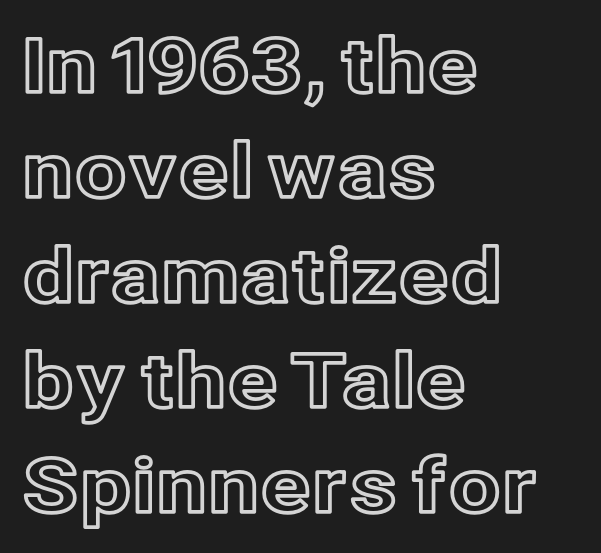
{"italic": "no", "width": "normal", "x_height": "medium", "monospaced": "no", "underline": "no", "align": "left", "line_spacing": "normal", "line_spacing_ratio": 1.4, "letter_spacing": "normal", "letter_spacing_em": 0.0, "glyph_px": 75}
